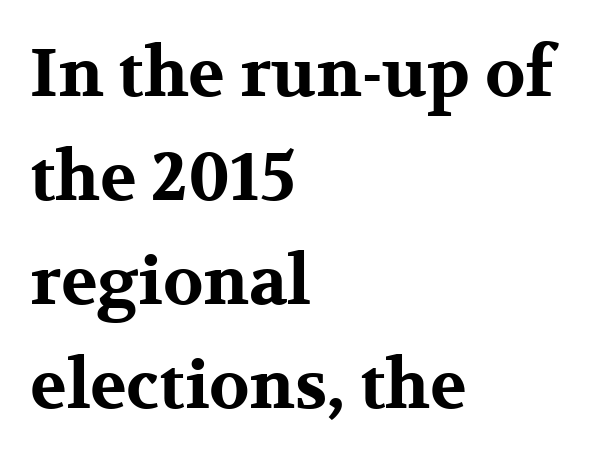
The image shows 67 px bold, wide serif type, upright; set left-aligned, normal line spacing (1.55x), normal letter spacing, not underlined; medium stroke contrast and a medium x-height.
